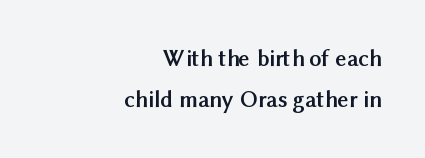
Q: Is the text bold? A: Yes.
Q: Is the text italic (slanted)? A: No, it is upright.
Q: Is the text underlined? A: No.
Q: How is the paragraph aligned? A: Right-aligned.
Q: Is the spacing between letters normal or unusually wide? A: Normal.
Q: Is the spacing between lines tight, normal or loose? A: Normal.
